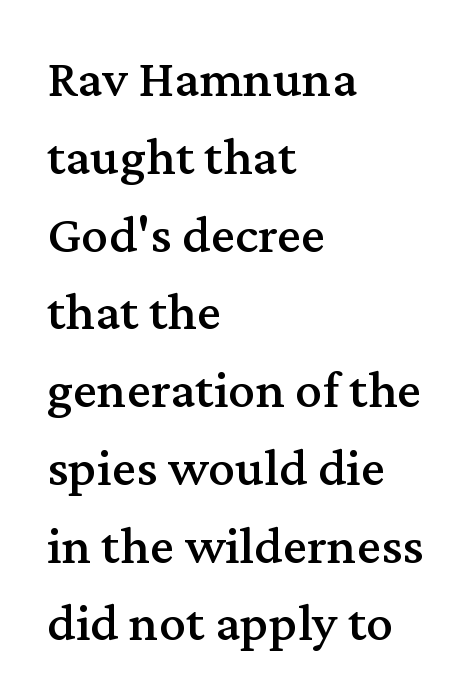
The image shows 54 px serif type, upright; set left-aligned, normal line spacing (1.44x), normal letter spacing, not underlined; medium stroke contrast and a medium x-height.
